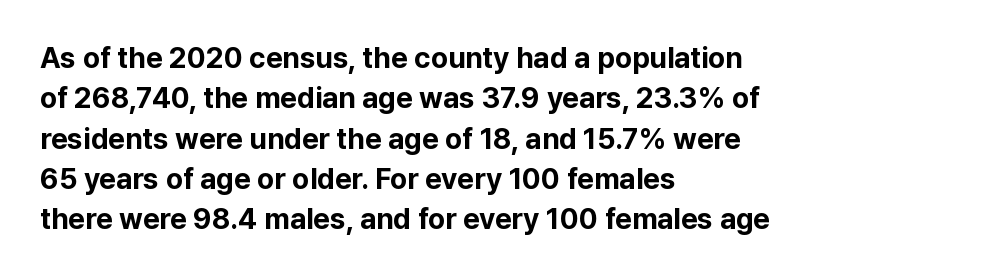
Q: Is the text bold? A: Yes.
Q: Is the text italic (slanted)? A: No, it is upright.
Q: Is the typeface a serif or a sans-serif typeface? A: Sans-serif.
Q: Is the text underlined? A: No.
Q: How is the paragraph aligned? A: Left-aligned.
Q: Is the spacing between letters normal or unusually wide? A: Normal.
Q: Is the spacing between lines tight, normal or loose? A: Normal.
Q: Width (condensed, normal, or wide)? A: Normal.
Q: Stroke contrast? A: Low.
Q: x-height? A: Medium.
Q: Monospaced? A: No.
